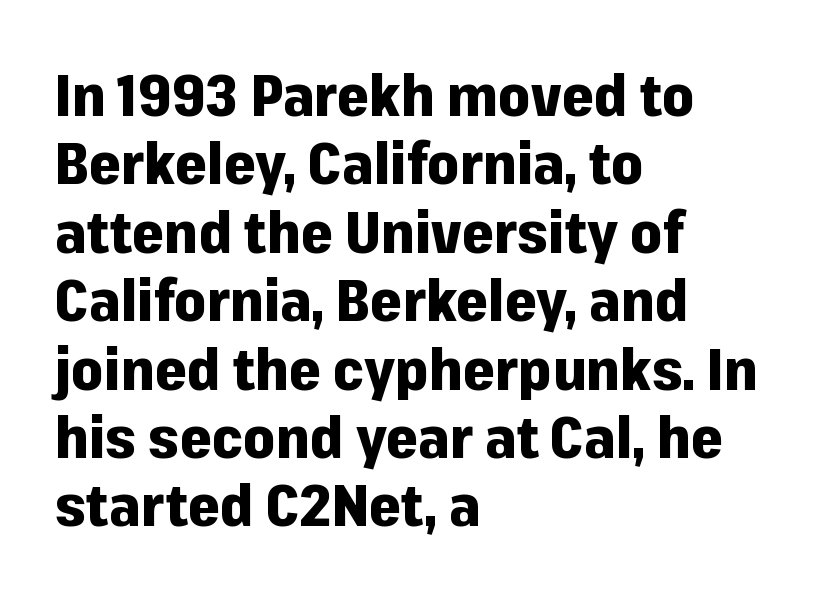
Q: Is the text bold? A: Yes.
Q: Is the text italic (slanted)? A: No, it is upright.
Q: Is the typeface a serif or a sans-serif typeface? A: Sans-serif.
Q: Is the text underlined? A: No.
Q: How is the paragraph aligned? A: Left-aligned.
Q: Is the spacing between letters normal or unusually wide? A: Normal.
Q: Width (condensed, normal, or wide)? A: Normal.
Q: Stroke contrast? A: Low.
Q: x-height? A: Medium.
Q: Monospaced? A: No.
